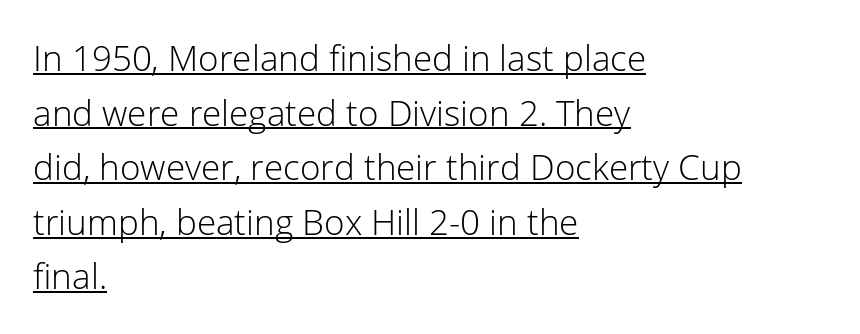
{"serif": "no", "italic": "no", "bold": "no", "weight": "light", "width": "normal", "stroke_contrast": "low", "x_height": "medium", "monospaced": "no", "underline": "yes", "align": "left", "line_spacing": "normal", "line_spacing_ratio": 1.56, "letter_spacing": "normal", "letter_spacing_em": 0.0, "glyph_px": 35}
